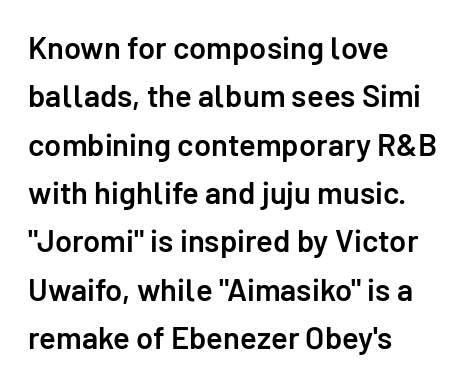
Type without underlining. The line texture is even and compact thanks to regular tracking. Interline gaps are of average width in this sample. Horizontal alignment here is leftward, the default for most running prose. Characters remain perfectly vertical along every line. These lines are composed in type without serifs.
